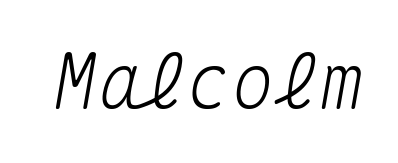
{"italic": "yes", "lean": "right", "slant_degrees": 10, "width": "normal", "stroke_contrast": "medium", "x_height": "medium", "monospaced": "yes", "underline": "no", "letter_spacing": "normal", "letter_spacing_em": 0.0, "glyph_px": 74}
